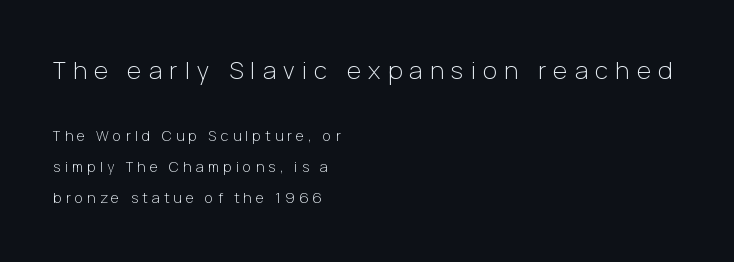
Vertical spacing — loose. The lines in this sample share a left origin and differ only in where they stop. Each word looks stretched out because of the extra space between its letters. Check under the words: just untouched page.
